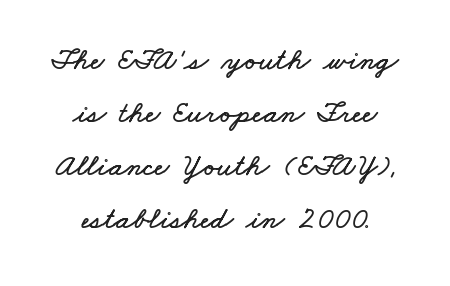
Q: Is the text underlined? A: No.
Q: Is the spacing between letters normal or unusually wide? A: Normal.
Q: Width (condensed, normal, or wide)? A: Wide.
Q: Stroke contrast? A: Low.
Q: x-height? A: Small.
Q: Monospaced? A: No.
